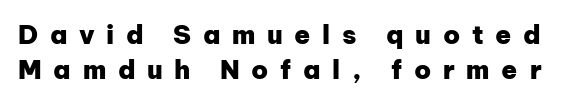
{"italic": "no", "bold": "yes", "underline": "no", "line_spacing": "normal", "line_spacing_ratio": 1.36, "letter_spacing": "wide", "letter_spacing_em": 0.45, "glyph_px": 26}
